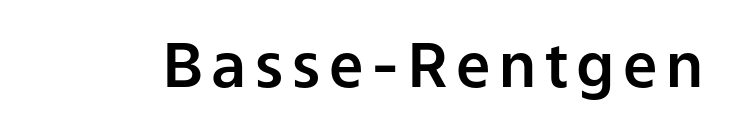
Q: Is the text italic (slanted)? A: No, it is upright.
Q: Is the typeface a serif or a sans-serif typeface? A: Sans-serif.
Q: Is the text underlined? A: No.
Q: Width (condensed, normal, or wide)? A: Normal.
Q: Stroke contrast? A: Low.
Q: x-height? A: Medium.
Q: Monospaced? A: No.
